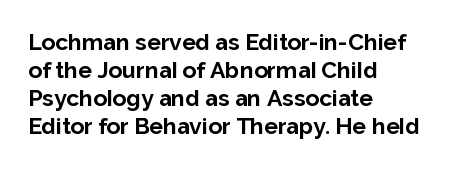
{"italic": "no", "bold": "yes", "underline": "no", "align": "left", "line_spacing_ratio": 1.22, "letter_spacing": "normal", "letter_spacing_em": 0.0, "glyph_px": 23}
